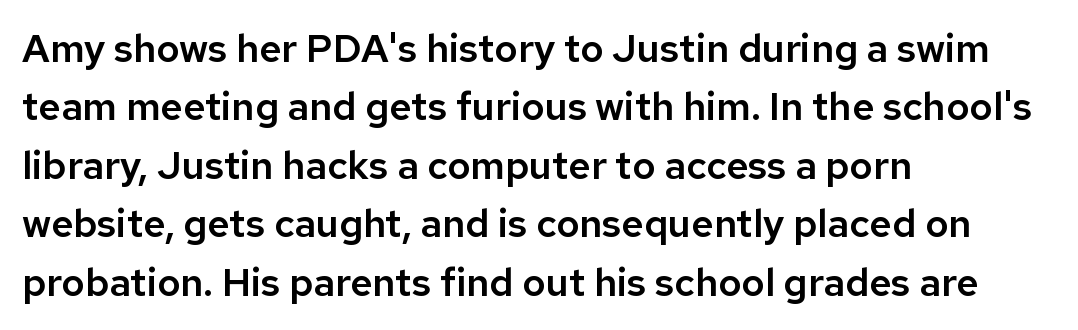
You can tell from the bare stems that sans-serif type was used. Layout note: lines flush left. Looks like regular typesetting: each glyph gets only the width it needs. The area under the type is left untouched.
